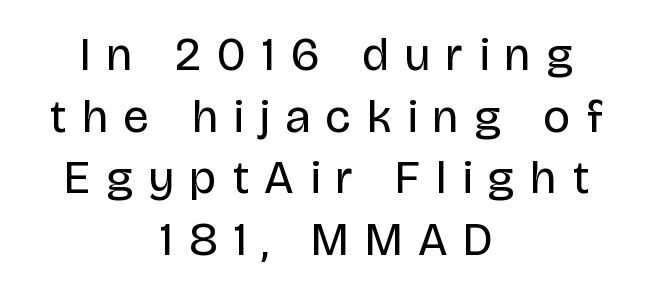
Q: Is the text bold? A: No.
Q: Is the text italic (slanted)? A: No, it is upright.
Q: Is the typeface a serif or a sans-serif typeface? A: Sans-serif.
Q: Is the text underlined? A: No.
Q: How is the paragraph aligned? A: Centered.
Q: Is the spacing between letters normal or unusually wide? A: Unusually wide.
Q: Is the spacing between lines tight, normal or loose? A: Normal.
Q: Width (condensed, normal, or wide)? A: Condensed.
Q: Stroke contrast? A: Low.
Q: x-height? A: Large.
Q: Monospaced? A: No.
